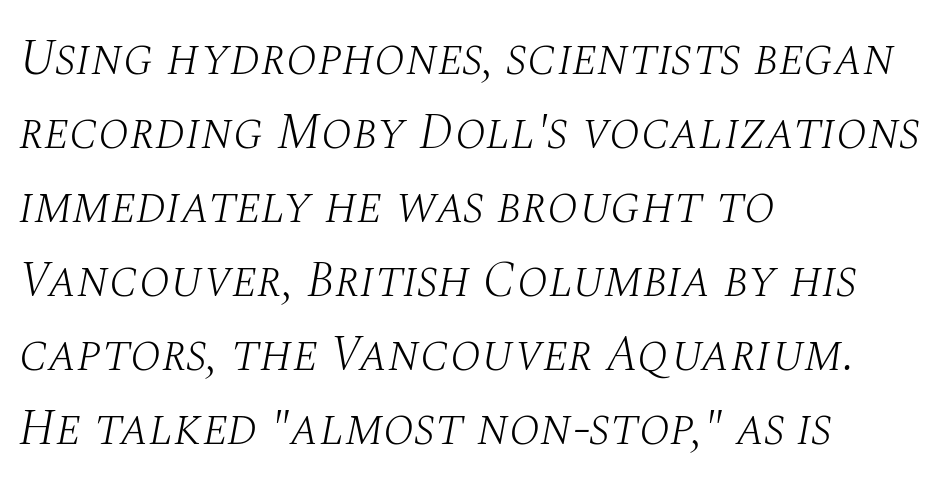
The vertical gap from one line to the next is medium. The strokes carry an ordinary text weight at most. Alignment: flush left. The face used here is proportionally spaced, like ordinary book or web type.
